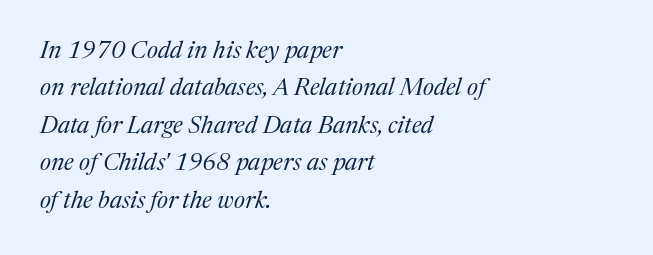
Q: Is the text bold? A: No.
Q: Is the text italic (slanted)? A: Yes, it leans right by about 17 degrees.
Q: Is the text underlined? A: No.
Q: How is the paragraph aligned? A: Left-aligned.
Q: Is the spacing between letters normal or unusually wide? A: Normal.
Q: Is the spacing between lines tight, normal or loose? A: Normal.
